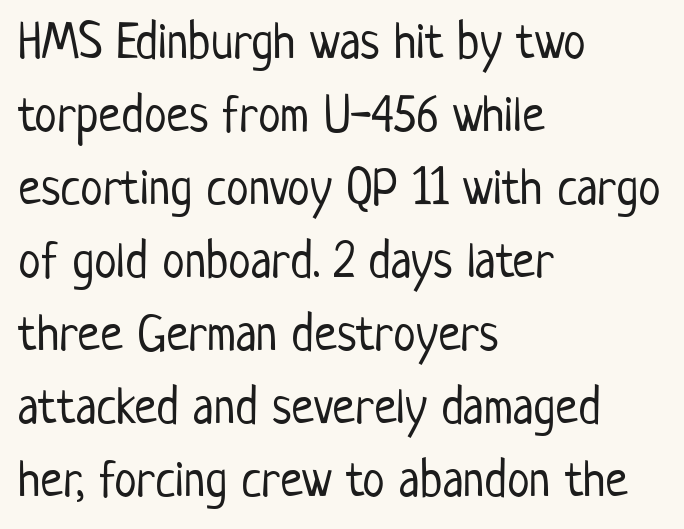
Line beginnings align vertically; line endings do not. You can tell it's not italic because the verticals are truly vertical. Nothing heavy about these letters — not bold at all. Summary of vertical rhythm: regular, with standard interline spacing.
